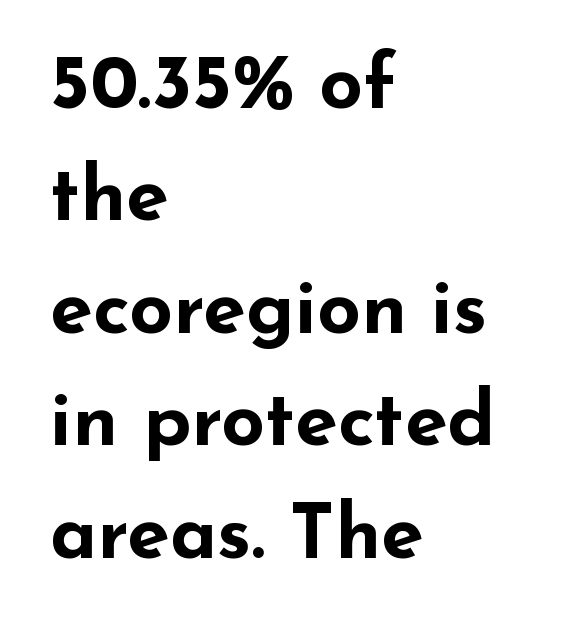
Q: Is the text bold? A: Yes.
Q: Is the text italic (slanted)? A: No, it is upright.
Q: Is the typeface a serif or a sans-serif typeface? A: Sans-serif.
Q: Is the text underlined? A: No.
Q: How is the paragraph aligned? A: Left-aligned.
Q: Is the spacing between letters normal or unusually wide? A: Normal.
Q: Is the spacing between lines tight, normal or loose? A: Normal.
Q: Width (condensed, normal, or wide)? A: Wide.
Q: Stroke contrast? A: Low.
Q: x-height? A: Small.
Q: Monospaced? A: No.
